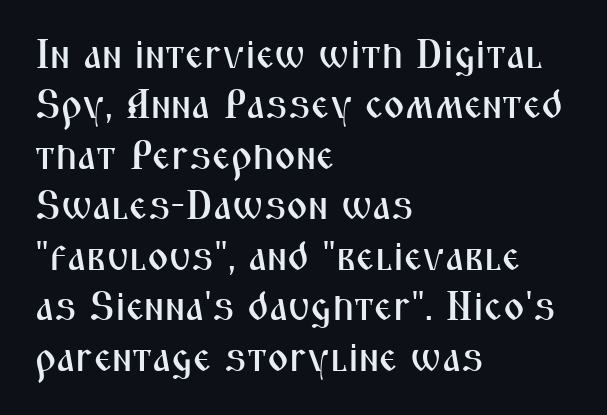
The image shows 41 px condensed sans-serif type, upright; set left-aligned, line spacing 1.23x, normal letter spacing, not underlined; medium stroke contrast and a medium x-height.
